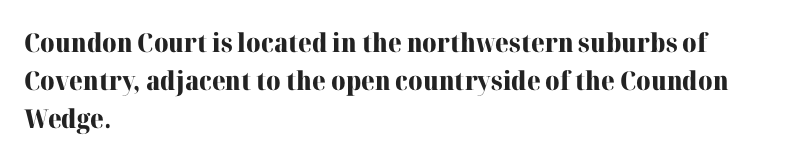
One glance says typical: line gaps are just what's usual. Students, note that the glyphs here touch the page at normal intervals. When letters stand straight like this, we call the style roman or upright. The string is rendered with underlining switched off. Casual observation: everything's shoved over to the left.
